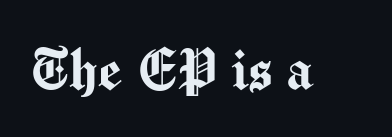
{"serif": "no", "italic": "no", "width": "normal", "stroke_contrast": "medium", "x_height": "medium", "monospaced": "no", "underline": "no", "letter_spacing": "normal", "letter_spacing_em": 0.0, "glyph_px": 67}
